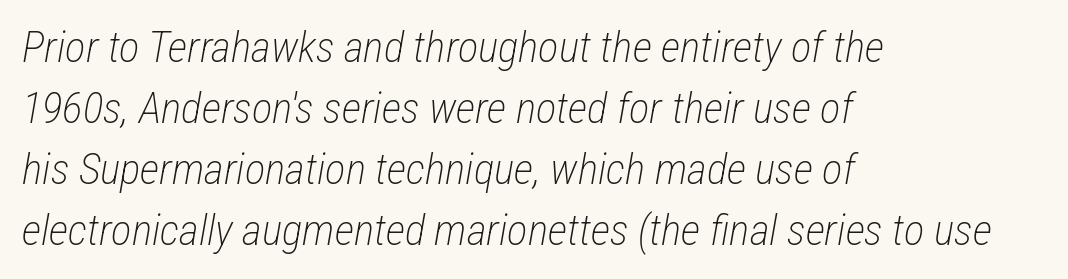
The image shows 43 px light, condensed type, italic (leaning right); set left-aligned, normal line spacing (1.42x), normal letter spacing, not underlined; low stroke contrast and a medium x-height.
